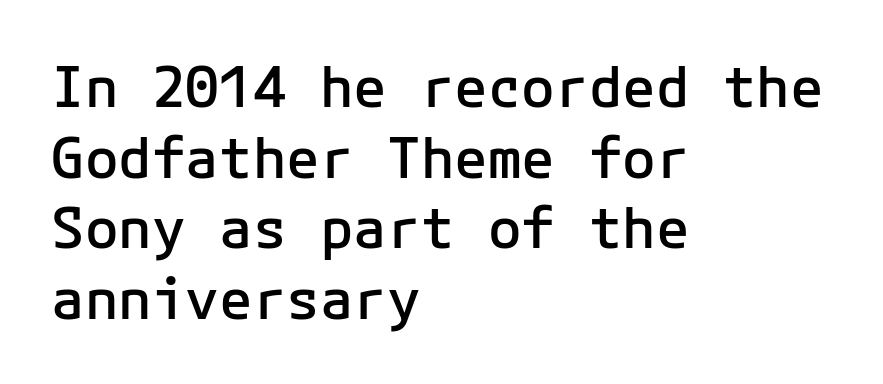
Every letter is mildly thick-stroked: semibold rather than bold. Every stem runs plumb, perpendicular to the baseline. Vertically, the passage feels balanced, rows spaced as you'd expect. Descenders hang freely into open space. Honestly, the letter spacing is just normal — you wouldn't notice it. These lines stack with their left ends in a neat column.
